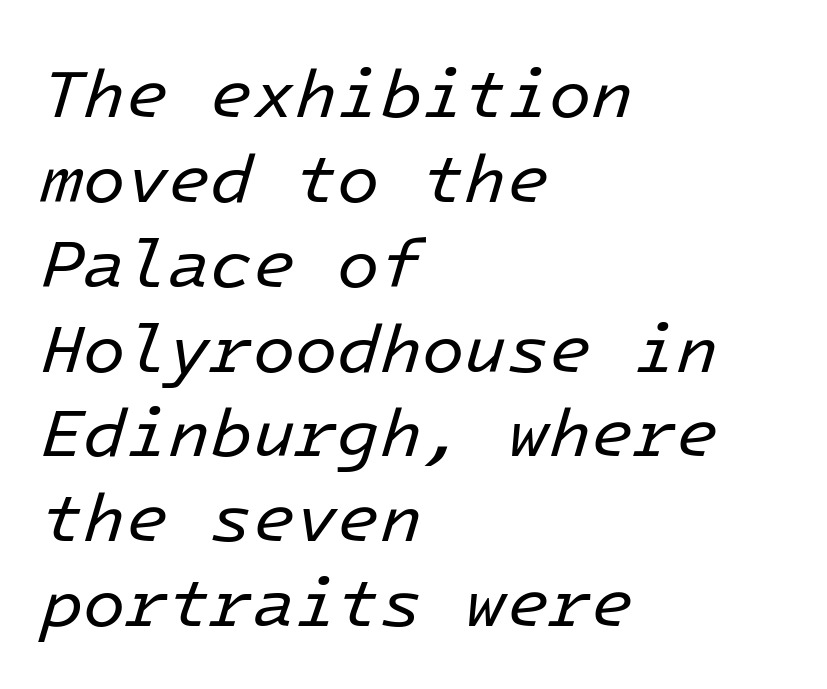
{"italic": "yes", "lean": "right", "slant_degrees": 16, "bold": "no", "weight": "regular", "width": "normal", "stroke_contrast": "low", "x_height": "medium", "underline": "no", "align": "left", "line_spacing_ratio": 1.23, "letter_spacing": "normal", "letter_spacing_em": 0.0, "glyph_px": 69}
